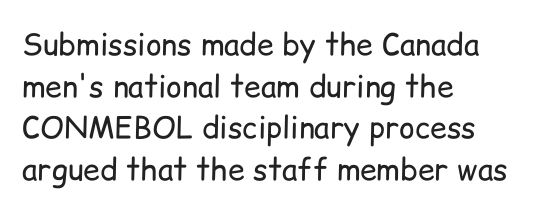
The image shows 30 px regular-weight sans-serif type, upright; set left-aligned, normal line spacing (1.39x), normal letter spacing, not underlined; low stroke contrast and a medium x-height.
